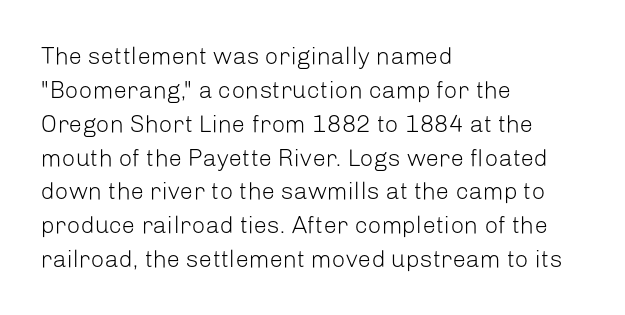
Q: Is the text bold? A: No.
Q: Is the text italic (slanted)? A: No, it is upright.
Q: Is the text underlined? A: No.
Q: How is the paragraph aligned? A: Left-aligned.
Q: Is the spacing between letters normal or unusually wide? A: Normal.
Q: Is the spacing between lines tight, normal or loose? A: Normal.
